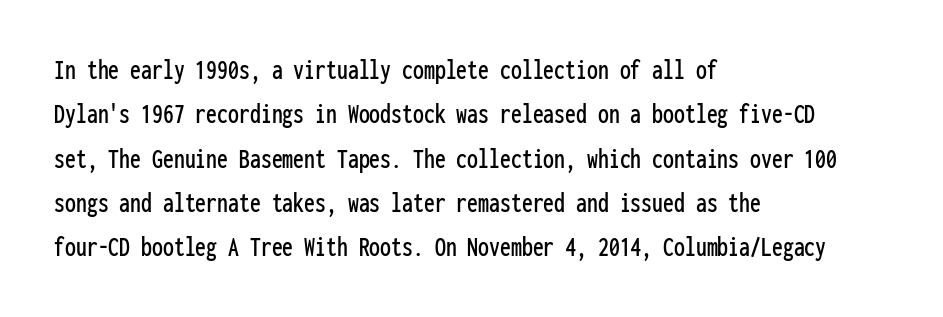
Q: Is the text italic (slanted)? A: No, it is upright.
Q: Is the typeface a serif or a sans-serif typeface? A: Sans-serif.
Q: Is the text underlined? A: No.
Q: How is the paragraph aligned? A: Left-aligned.
Q: Is the spacing between letters normal or unusually wide? A: Normal.
Q: Is the spacing between lines tight, normal or loose? A: Normal.
Q: Width (condensed, normal, or wide)? A: Condensed.
Q: Stroke contrast? A: Low.
Q: x-height? A: Medium.
Q: Monospaced? A: Yes.
